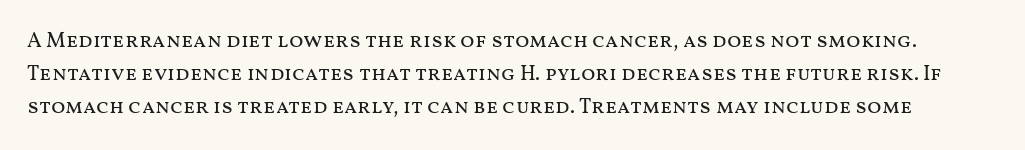
Q: Is the text bold? A: No.
Q: Is the text italic (slanted)? A: No, it is upright.
Q: Is the text underlined? A: No.
Q: Is the spacing between letters normal or unusually wide? A: Normal.
Q: Is the spacing between lines tight, normal or loose? A: Normal.
